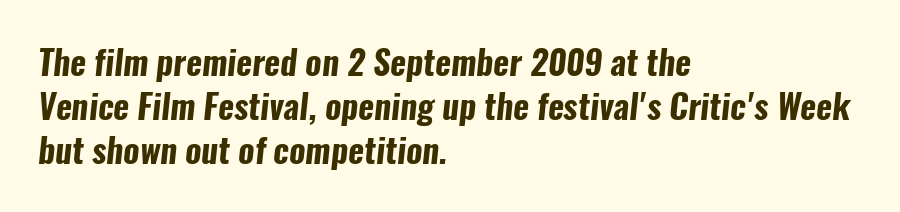
Weight check: bold — yes, fully. The space beneath each line is pristine and unruled. You could call the tracking neutral — neither tight nor loose. Is this a fixed-width face? No — the glyphs have proportional, varying widths. Serifs: no, the terminals of the letterforms are clean.
